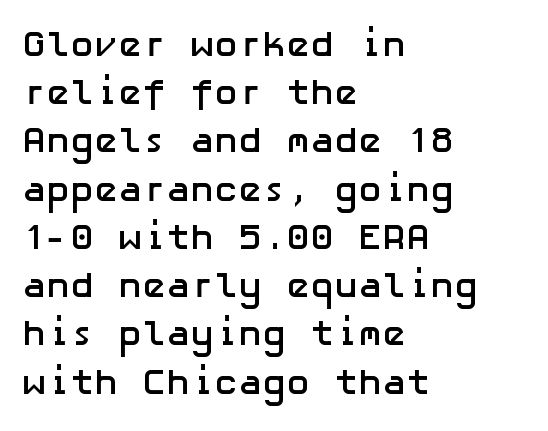
Q: Is the text bold? A: Yes.
Q: Is the text italic (slanted)? A: No, it is upright.
Q: Is the typeface a serif or a sans-serif typeface? A: Sans-serif.
Q: Is the text underlined? A: No.
Q: How is the paragraph aligned? A: Left-aligned.
Q: Is the spacing between letters normal or unusually wide? A: Normal.
Q: Is the spacing between lines tight, normal or loose? A: Normal.
Q: Width (condensed, normal, or wide)? A: Normal.
Q: Stroke contrast? A: Low.
Q: x-height? A: Medium.
